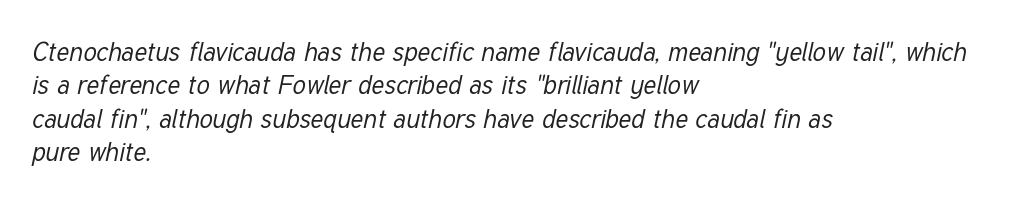
{"italic": "yes", "lean": "right", "slant_degrees": 12, "bold": "no", "underline": "no", "align": "left", "line_spacing": "normal", "line_spacing_ratio": 1.28, "letter_spacing": "normal", "letter_spacing_em": 0.0, "glyph_px": 26}
